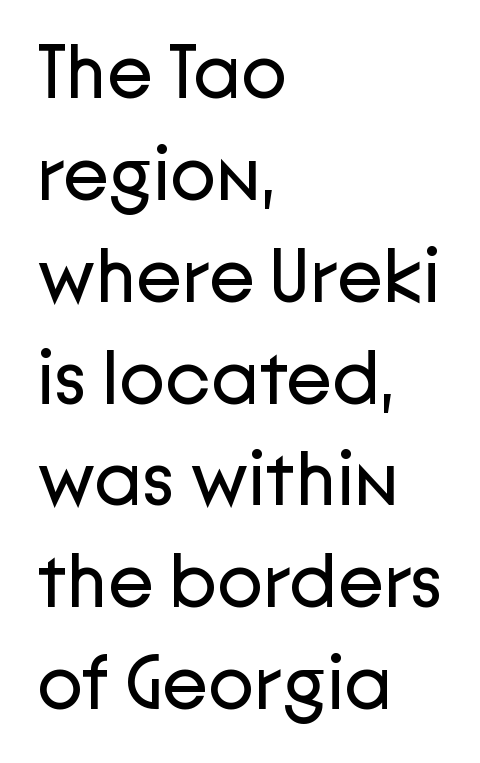
Q: Is the text bold? A: No.
Q: Is the text italic (slanted)? A: No, it is upright.
Q: Is the typeface a serif or a sans-serif typeface? A: Sans-serif.
Q: Is the text underlined? A: No.
Q: How is the paragraph aligned? A: Left-aligned.
Q: Is the spacing between letters normal or unusually wide? A: Normal.
Q: Is the spacing between lines tight, normal or loose? A: Normal.
Q: Width (condensed, normal, or wide)? A: Normal.
Q: Stroke contrast? A: Low.
Q: x-height? A: Medium.
Q: Monospaced? A: No.
